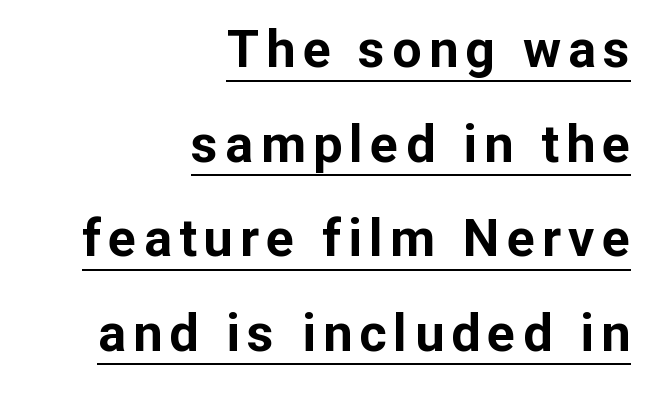
{"serif": "no", "italic": "no", "bold": "yes", "weight": "bold", "width": "normal", "stroke_contrast": "low", "x_height": "medium", "monospaced": "no", "underline": "yes", "align": "right", "line_spacing_ratio": 1.82, "glyph_px": 52}
